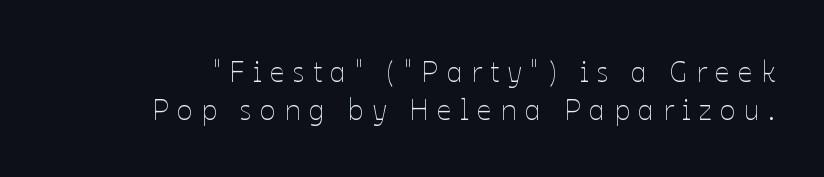
{"italic": "no", "bold": "no", "weight": "thin", "width": "normal", "stroke_contrast": "low", "x_height": "medium", "monospaced": "no", "underline": "no", "line_spacing": "normal", "line_spacing_ratio": 1.31, "letter_spacing": "wide", "letter_spacing_em": 0.29, "glyph_px": 29}
